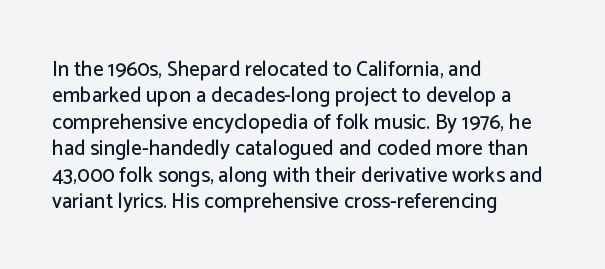
Q: Is the text italic (slanted)? A: No, it is upright.
Q: Is the text underlined? A: No.
Q: How is the paragraph aligned? A: Left-aligned.
Q: Is the spacing between letters normal or unusually wide? A: Normal.
Q: Is the spacing between lines tight, normal or loose? A: Normal.
